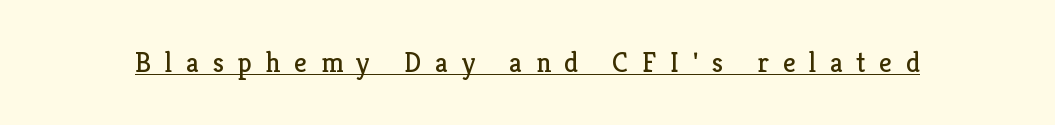
Q: Is the text bold? A: No.
Q: Is the text italic (slanted)? A: No, it is upright.
Q: Is the typeface a serif or a sans-serif typeface? A: Serif.
Q: Is the text underlined? A: Yes.
Q: Is the spacing between letters normal or unusually wide? A: Unusually wide.
Q: Width (condensed, normal, or wide)? A: Normal.
Q: Stroke contrast? A: Low.
Q: x-height? A: Medium.
Q: Monospaced? A: No.
